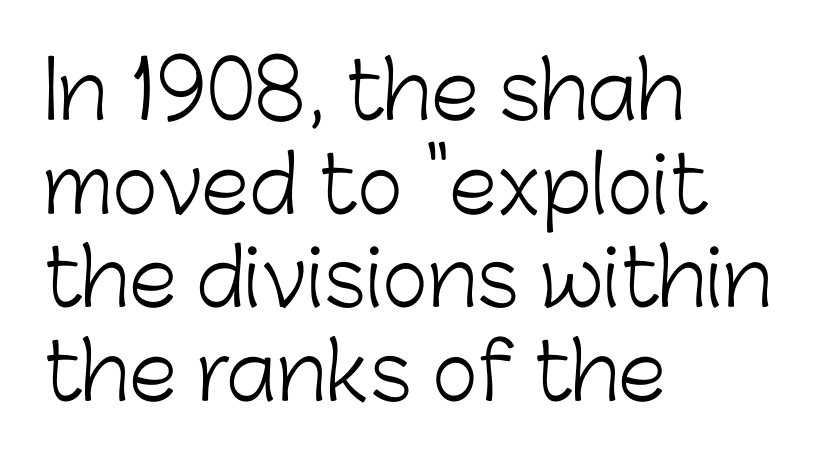
Q: Is the text bold? A: No.
Q: Is the text italic (slanted)? A: No, it is upright.
Q: Is the typeface a serif or a sans-serif typeface? A: Sans-serif.
Q: Is the text underlined? A: No.
Q: How is the paragraph aligned? A: Left-aligned.
Q: Is the spacing between letters normal or unusually wide? A: Normal.
Q: Width (condensed, normal, or wide)? A: Normal.
Q: Stroke contrast? A: Low.
Q: x-height? A: Medium.
Q: Monospaced? A: No.
